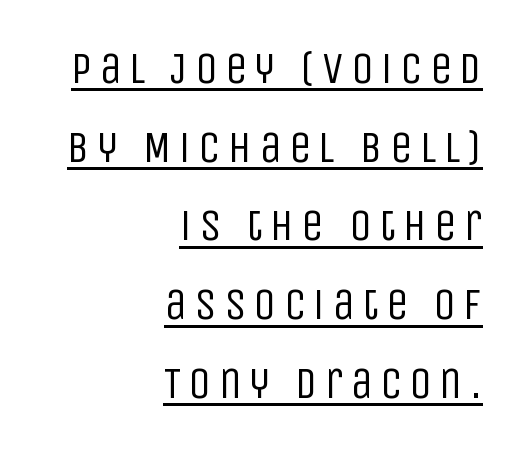
Q: Is the text bold? A: No.
Q: Is the text italic (slanted)? A: No, it is upright.
Q: Is the typeface a serif or a sans-serif typeface? A: Sans-serif.
Q: Is the text underlined? A: Yes.
Q: How is the paragraph aligned? A: Right-aligned.
Q: Width (condensed, normal, or wide)? A: Condensed.
Q: Stroke contrast? A: Low.
Q: x-height? A: Large.
Q: Monospaced? A: No.
